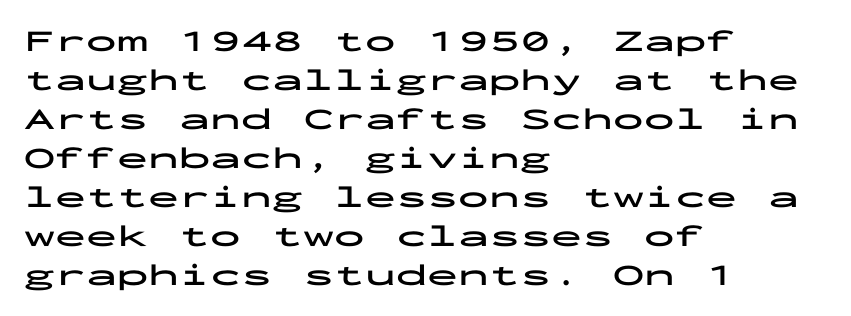
The image shows 31 px bold, wide sans-serif type, upright, monospaced; set left-aligned, normal line spacing (1.26x), normal letter spacing, not underlined; low stroke contrast and a medium x-height.
